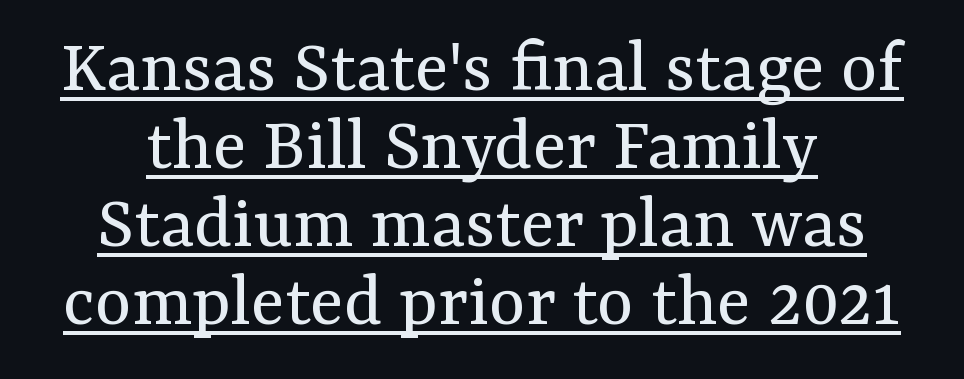
The strokes carry an ordinary text weight at most. Quick note: interline space is minimal. Standard letterfit; no display-style spreading of the glyphs. In terms of posture, this sample is upright. The sample's only ornament is a line tracing under the words.
